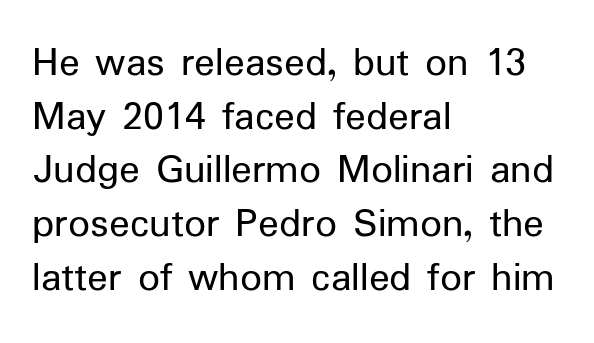
Horizontal alignment here is leftward, the default for most running prose. Looks like regular typesetting: each glyph gets only the width it needs. A sans-serif font was chosen for this passage. The typeface has the unassuming heft of standard copy or less.
